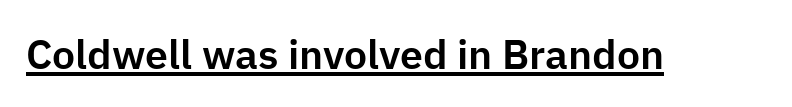
The image shows 41 px sans-serif type, upright; set normal letter spacing, underlined; low stroke contrast and a medium x-height.
